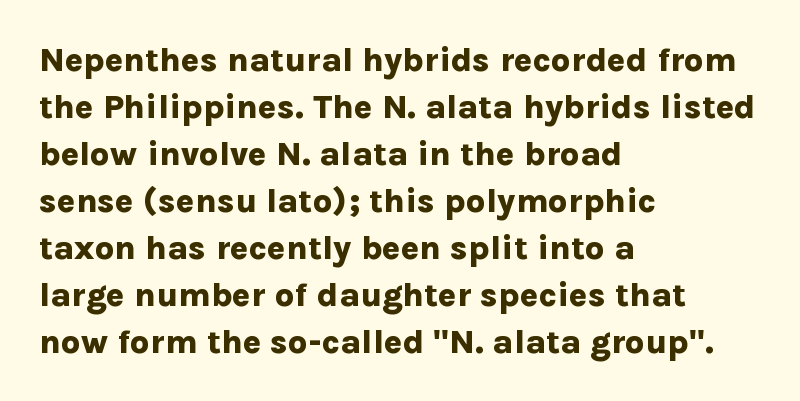
The image shows 34 px bold sans-serif type, upright; set left-aligned, normal line spacing (1.38x), normal letter spacing, not underlined; low stroke contrast and a medium x-height.
